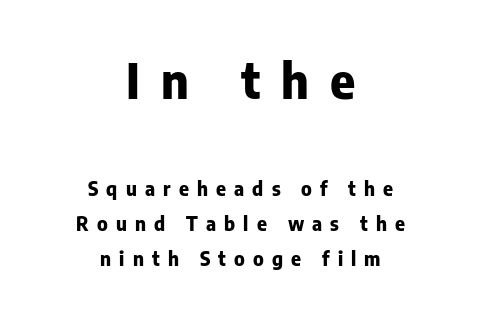
The image shows 48 px heavy sans-serif type, upright; set centered, line spacing 1.85x, unusually wide letter spacing (+0.43 em), not underlined; the first (top) block is 2.53x larger; low stroke contrast and a medium x-height.
